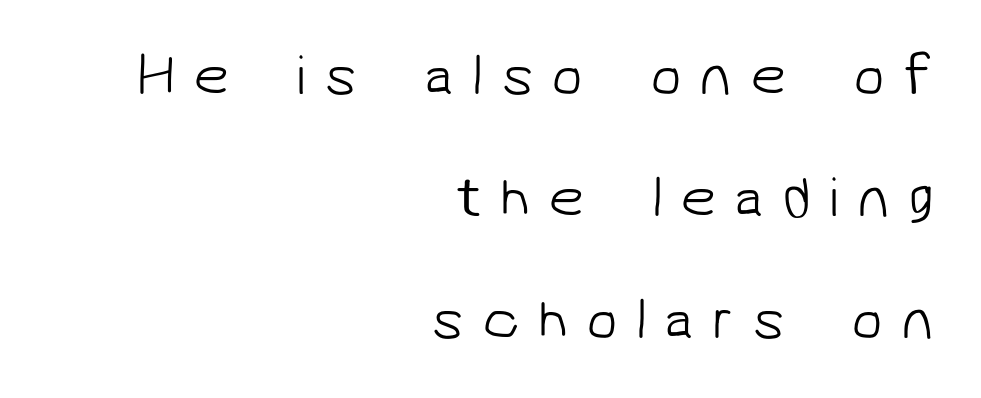
Q: Is the text bold? A: No.
Q: Is the typeface a serif or a sans-serif typeface? A: Sans-serif.
Q: Is the text underlined? A: No.
Q: How is the paragraph aligned? A: Right-aligned.
Q: Is the spacing between letters normal or unusually wide? A: Unusually wide.
Q: Is the spacing between lines tight, normal or loose? A: Loose.
Q: Width (condensed, normal, or wide)? A: Normal.
Q: Stroke contrast? A: Low.
Q: x-height? A: Medium.
Q: Monospaced? A: No.
